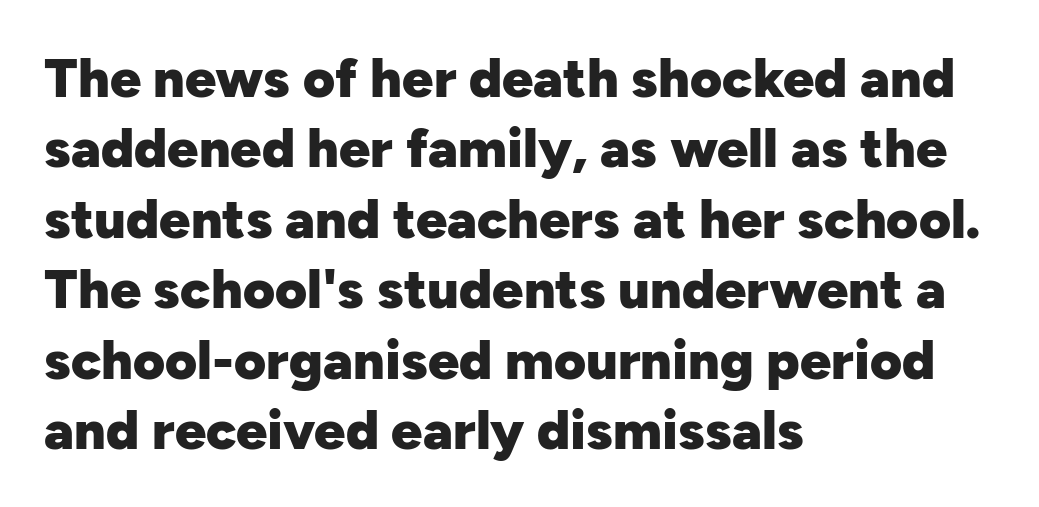
{"serif": "no", "italic": "no", "bold": "yes", "weight": "heavy", "width": "normal", "stroke_contrast": "low", "x_height": "medium", "monospaced": "no", "underline": "no", "align": "left", "line_spacing": "normal", "line_spacing_ratio": 1.28, "letter_spacing": "normal", "letter_spacing_em": 0.0, "glyph_px": 55}
